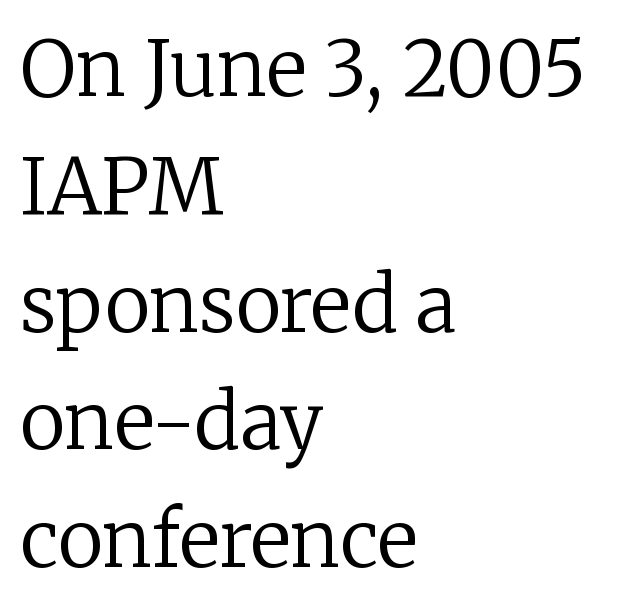
The designer went with a serif here, giving each stem small feet. Summary of weight: not heavy and not bold. A typesetter would call this proportional, since set widths differ per character. Students, observe: this is what conventionally led text looks like. Just letters on the line, the space beneath them empty. The line texture is even and compact thanks to regular tracking.
